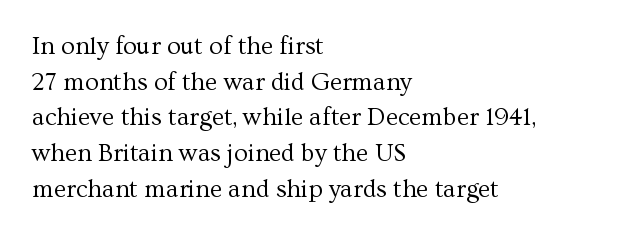
The image shows 25 px text type, upright; set left-aligned, normal line spacing (1.43x), normal letter spacing, not underlined.
